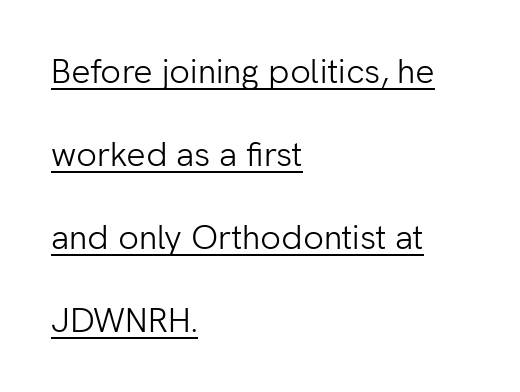
The image shows 34 px light sans-serif type, upright; set left-aligned, loose line spacing (2.44x), normal letter spacing, underlined; low stroke contrast and a medium x-height.
